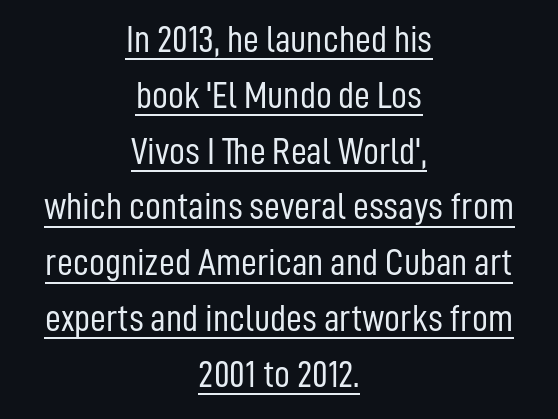
The type is set solid horizontally, with unmodified tracking. No extra ink here — the face is not bold. Whoever set this chose a conventional vertical rhythm. Is this a fixed-width face? No — the glyphs have proportional, varying widths.
